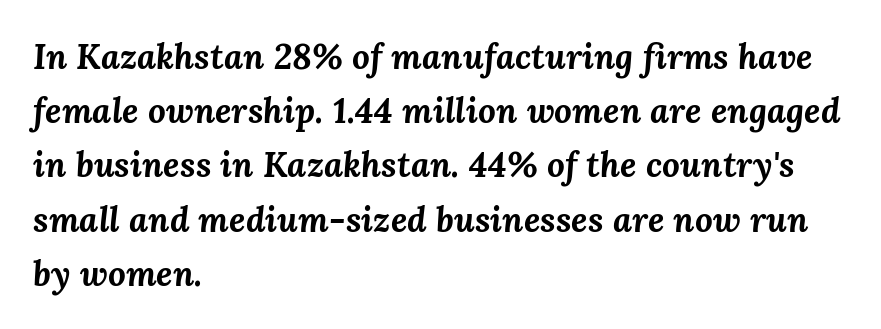
The image shows 35 px bold type, italic (leaning right); set left-aligned, normal line spacing (1.55x), normal letter spacing, not underlined; medium stroke contrast and a medium x-height.
